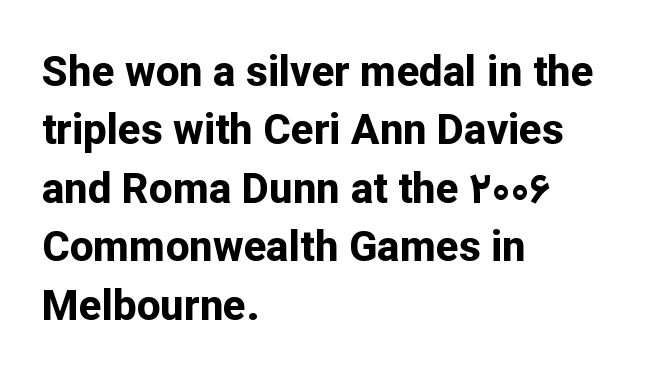
{"serif": "no", "italic": "no", "bold": "yes", "weight": "bold", "width": "normal", "stroke_contrast": "low", "x_height": "medium", "monospaced": "no", "underline": "no", "align": "left", "line_spacing": "normal", "line_spacing_ratio": 1.39, "letter_spacing": "normal", "letter_spacing_em": 0.0, "glyph_px": 42}
